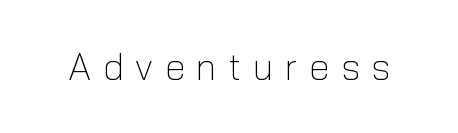
Q: Is the text bold? A: No.
Q: Is the text italic (slanted)? A: No, it is upright.
Q: Is the typeface a serif or a sans-serif typeface? A: Sans-serif.
Q: Is the text underlined? A: No.
Q: Is the spacing between letters normal or unusually wide? A: Unusually wide.
Q: Width (condensed, normal, or wide)? A: Normal.
Q: Stroke contrast? A: Low.
Q: x-height? A: Medium.
Q: Monospaced? A: No.
